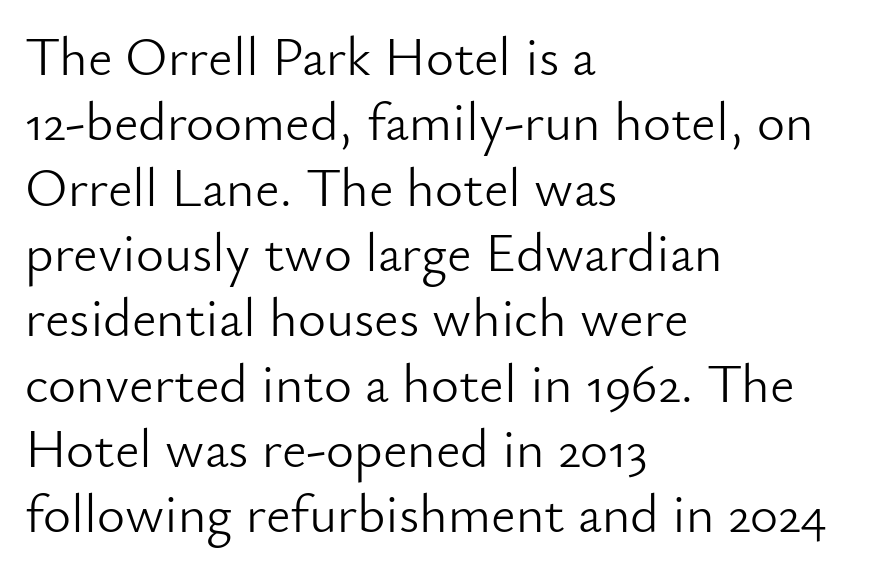
{"serif": "no", "italic": "no", "bold": "no", "weight": "light", "width": "normal", "stroke_contrast": "low", "x_height": "small", "monospaced": "no", "underline": "no", "align": "left", "line_spacing_ratio": 1.21, "letter_spacing": "normal", "letter_spacing_em": 0.0, "glyph_px": 54}
